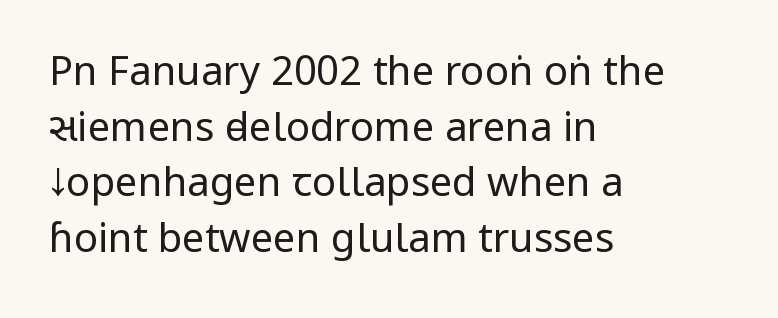
{"serif": "no", "italic": "no", "bold": "no", "weight": "regular", "width": "condensed", "stroke_contrast": "low", "x_height": "large", "monospaced": "no", "underline": "no", "align": "left", "line_spacing": "normal", "line_spacing_ratio": 1.39, "letter_spacing": "normal", "letter_spacing_em": 0.0, "glyph_px": 40}
